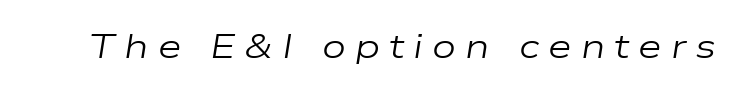
Characters follow at a spacing far wider than the type designer built in. Descenders are the only things crossing below the line. Character widths vary here, with narrow letters taking less room than wide ones. Is the stroke heavy? The answer is a plain regular-or-lighter. The passage shown leans; its letterforms are oblique.
